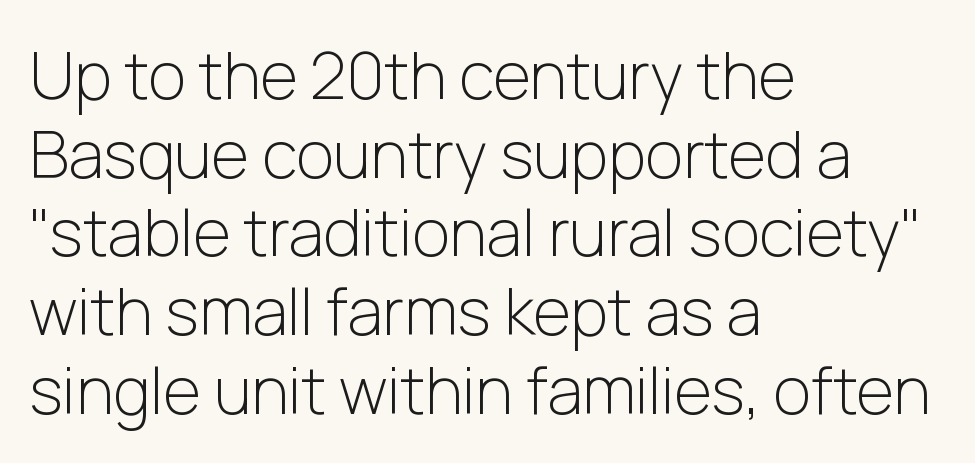
{"serif": "no", "italic": "no", "bold": "no", "weight": "light", "width": "normal", "stroke_contrast": "low", "x_height": "medium", "monospaced": "no", "underline": "no", "align": "left", "line_spacing_ratio": 1.21, "letter_spacing": "normal", "letter_spacing_em": 0.0, "glyph_px": 65}
